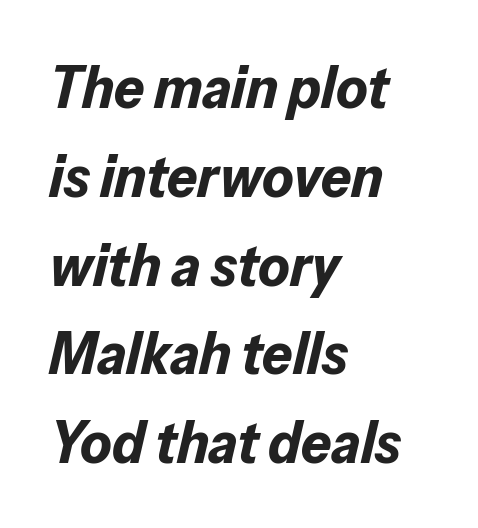
Italic: yes, the glyphs are oblique. Looks like regular typesetting: each glyph gets only the width it needs. Rule under the text: the space is simply empty. The sample has been set heavy, in full bold. The passage is arranged the way most books set body copy — flush left.
